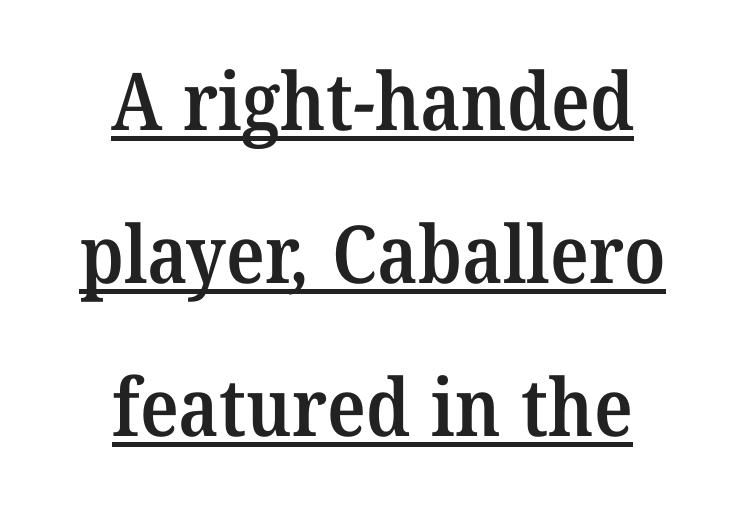
I'd call this a serif setting — the letters wear small feet. The face used here is a semibold: visibly heavier than regular, lighter than bold. Varying glyph widths throughout — classic text-font behaviour. No extra tracking has been applied to these lines. The lines are quadded center.
